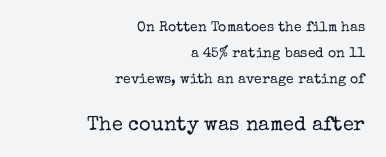
Q: Is the text bold? A: No.
Q: Is the text italic (slanted)? A: No, it is upright.
Q: Is the text underlined? A: No.
Q: How is the paragraph aligned? A: Right-aligned.
Q: Is the spacing between letters normal or unusually wide? A: Normal.
Q: Which block of text is set in a larger size, the first (top) or the second (bottom)? A: The second (bottom) one.
